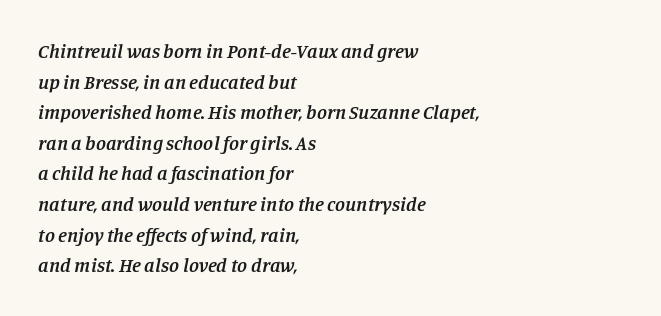
The image shows 20 px text type, italic (leaning right); set left-aligned, normal line spacing (1.53x), normal letter spacing, not underlined.
